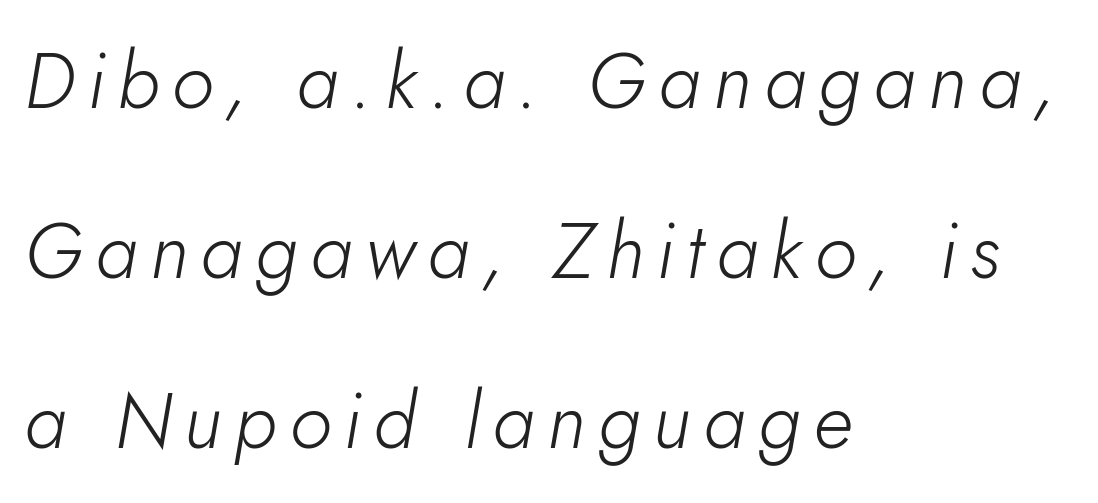
{"italic": "yes", "lean": "right", "slant_degrees": 5, "bold": "no", "weight": "light", "width": "normal", "stroke_contrast": "low", "x_height": "small", "monospaced": "no", "underline": "no", "align": "left", "line_spacing": "loose", "line_spacing_ratio": 2.18, "glyph_px": 78}
